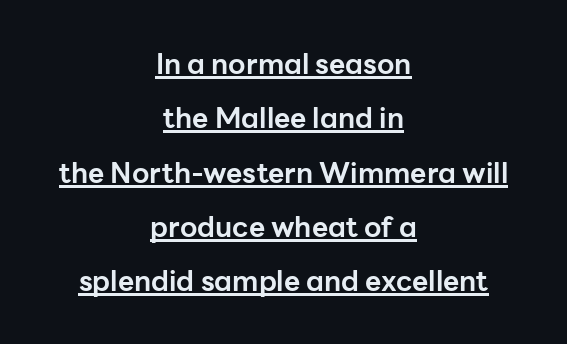
Q: Is the text bold? A: Yes.
Q: Is the text italic (slanted)? A: No, it is upright.
Q: Is the typeface a serif or a sans-serif typeface? A: Sans-serif.
Q: Is the text underlined? A: Yes.
Q: How is the paragraph aligned? A: Centered.
Q: Is the spacing between letters normal or unusually wide? A: Normal.
Q: Is the spacing between lines tight, normal or loose? A: Loose.
Q: Width (condensed, normal, or wide)? A: Normal.
Q: Stroke contrast? A: Low.
Q: x-height? A: Medium.
Q: Monospaced? A: No.
